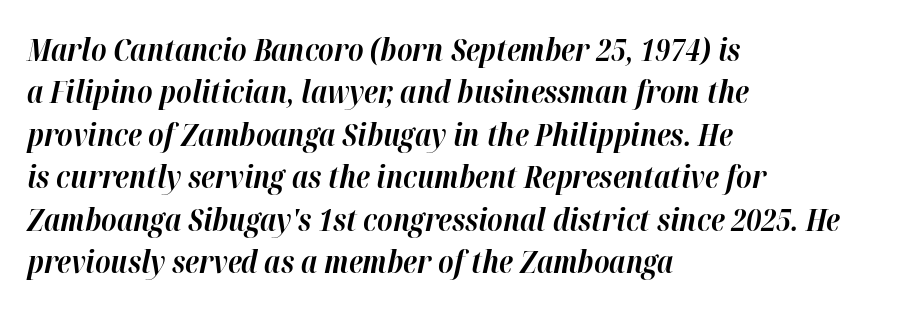
{"italic": "yes", "lean": "right", "slant_degrees": 12, "bold": "yes", "weight": "bold", "width": "normal", "stroke_contrast": "high", "x_height": "medium", "monospaced": "no", "underline": "no", "align": "left", "line_spacing": "normal", "line_spacing_ratio": 1.37, "letter_spacing": "normal", "letter_spacing_em": 0.0, "glyph_px": 31}
